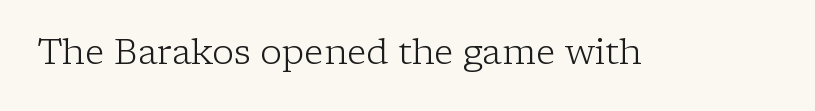
You could not count columns in this text — the font is proportionally spaced. A light-to-regular cut is what we see here. A typesetter would mark this as roman, not italic. Here the glyphs are tracked normally, forming tight word shapes. Letterform terminals end in serifs throughout the passage.
